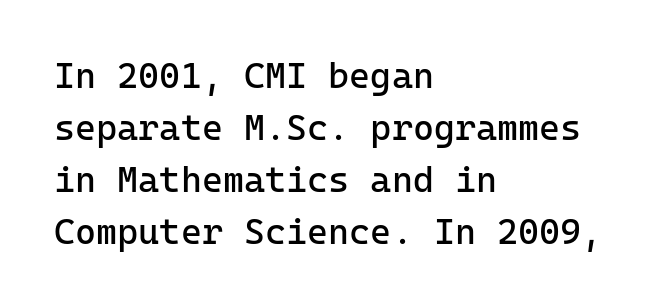
The image shows 36 px regular-weight sans-serif type, upright, monospaced; set left-aligned, normal line spacing (1.44x), normal letter spacing, not underlined; low stroke contrast and a medium x-height.
